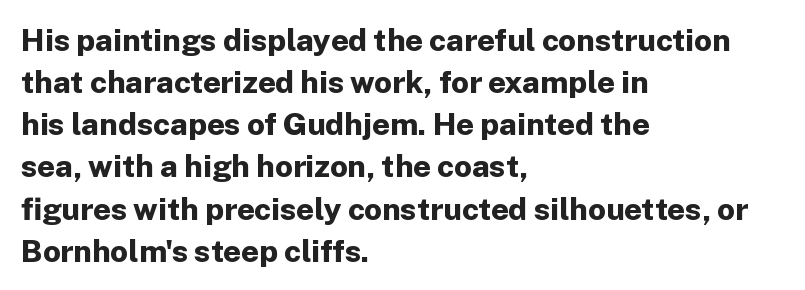
The image shows 31 px bold sans-serif type, upright; set left-aligned, normal line spacing (1.36x), normal letter spacing, not underlined; low stroke contrast and a medium x-height.
